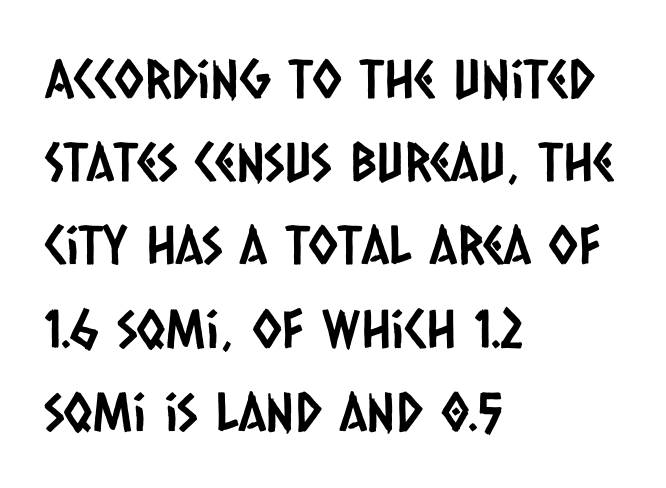
{"serif": "no", "width": "condensed", "stroke_contrast": "low", "x_height": "large", "monospaced": "no", "underline": "no", "align": "left", "line_spacing": "normal", "line_spacing_ratio": 1.57, "letter_spacing": "normal", "letter_spacing_em": 0.0, "glyph_px": 53}
